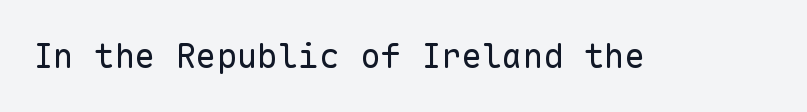
Q: Is the text bold? A: No.
Q: Is the text italic (slanted)? A: No, it is upright.
Q: Is the typeface a serif or a sans-serif typeface? A: Sans-serif.
Q: Is the text underlined? A: No.
Q: Is the spacing between letters normal or unusually wide? A: Normal.
Q: Width (condensed, normal, or wide)? A: Normal.
Q: Stroke contrast? A: Low.
Q: x-height? A: Medium.
Q: Monospaced? A: Yes.
